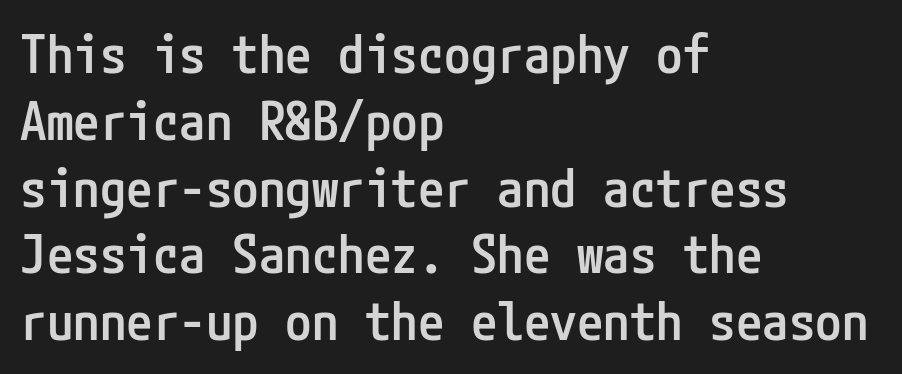
This is roman type, the default non-slanted kind. All the whitespace from short lines collects on the right. The letters carry no serifs — their stems end cleanly without finishing strokes. I'd describe the lettering as semibold — firm but not a full bold. Characters follow at the spacing the type designer built in.
